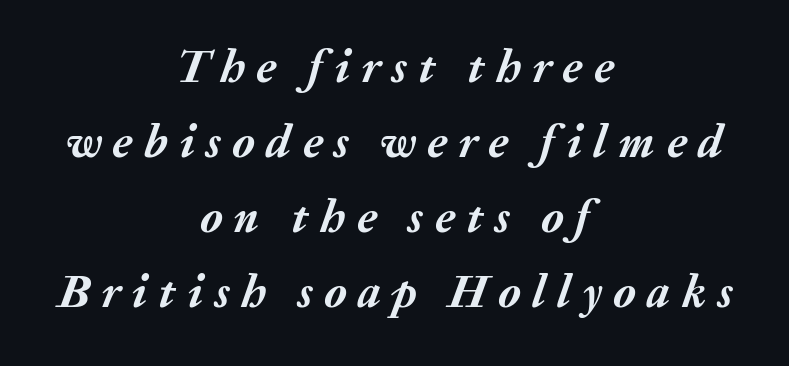
{"italic": "yes", "lean": "right", "slant_degrees": 20, "bold": "yes", "weight": "semibold", "width": "normal", "stroke_contrast": "medium", "x_height": "medium", "monospaced": "no", "underline": "no", "align": "center", "line_spacing": "normal", "line_spacing_ratio": 1.63, "letter_spacing": "wide", "letter_spacing_em": 0.25, "glyph_px": 46}
